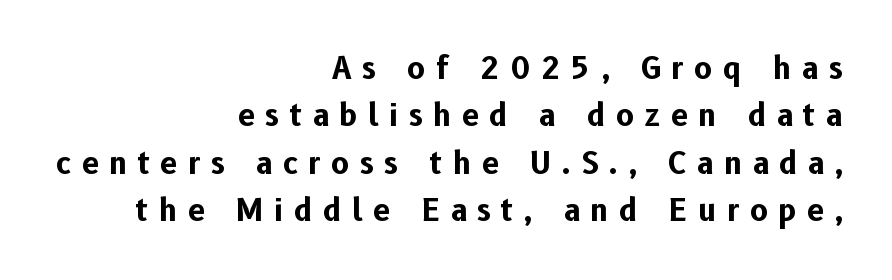
Q: Is the text bold? A: Yes.
Q: Is the text italic (slanted)? A: No, it is upright.
Q: Is the typeface a serif or a sans-serif typeface? A: Sans-serif.
Q: Is the text underlined? A: No.
Q: How is the paragraph aligned? A: Right-aligned.
Q: Is the spacing between letters normal or unusually wide? A: Unusually wide.
Q: Is the spacing between lines tight, normal or loose? A: Normal.
Q: Width (condensed, normal, or wide)? A: Normal.
Q: Stroke contrast? A: Low.
Q: x-height? A: Medium.
Q: Monospaced? A: No.
